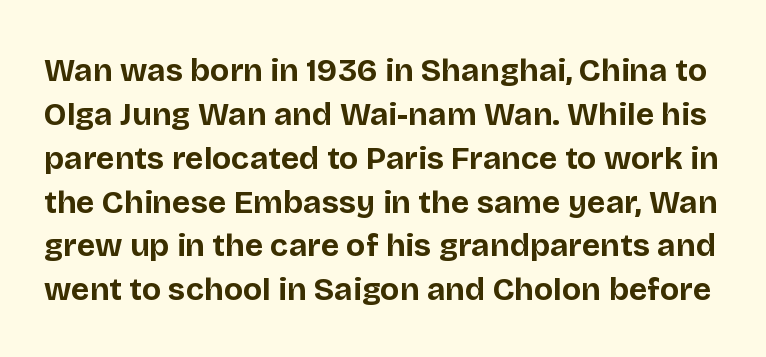
Q: Is the text bold? A: Yes.
Q: Is the text italic (slanted)? A: No, it is upright.
Q: Is the typeface a serif or a sans-serif typeface? A: Sans-serif.
Q: Is the text underlined? A: No.
Q: Is the spacing between letters normal or unusually wide? A: Normal.
Q: Is the spacing between lines tight, normal or loose? A: Normal.
Q: Width (condensed, normal, or wide)? A: Normal.
Q: Stroke contrast? A: Low.
Q: x-height? A: Large.
Q: Monospaced? A: No.
